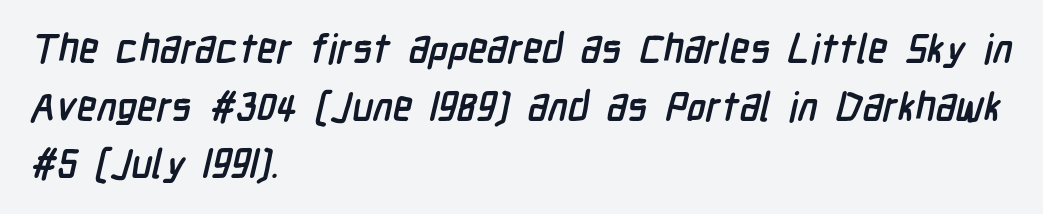
{"serif": "no", "bold": "yes", "weight": "semibold", "width": "condensed", "stroke_contrast": "low", "x_height": "medium", "monospaced": "no", "underline": "no", "align": "left", "line_spacing": "normal", "line_spacing_ratio": 1.44, "letter_spacing": "normal", "letter_spacing_em": 0.0, "glyph_px": 40}
